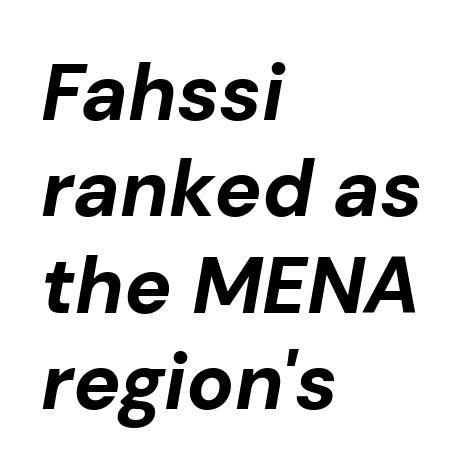
This sample has the flowing, uneven cadence of proportional lettering. Does the lettering tilt? It does — this is italic. Visually the block forms a straight wall on the left and a jagged coastline on the right. In terms of weight, the rendering is a true, heavy bold.
